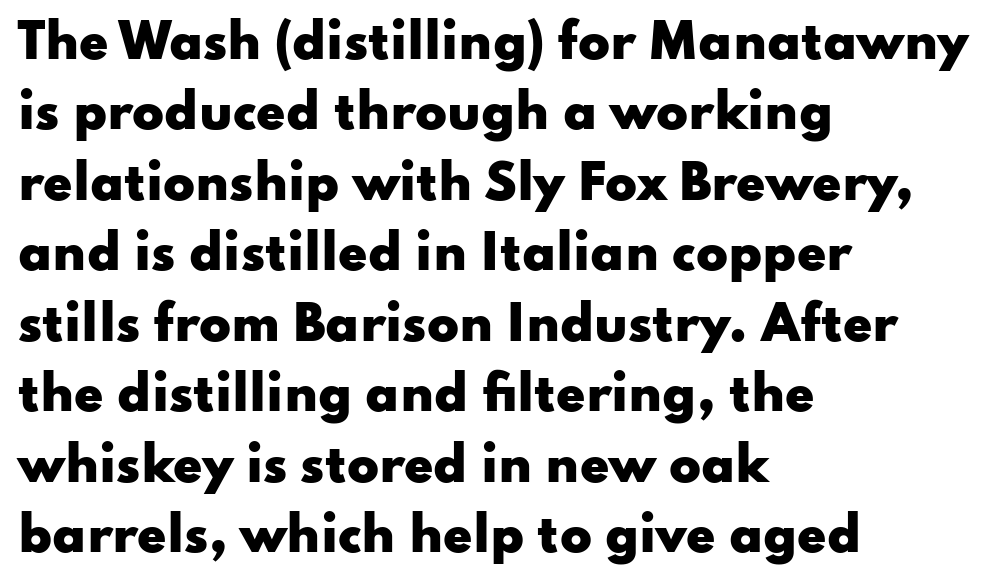
The image shows 47 px heavy, wide sans-serif type, upright; set left-aligned, normal line spacing (1.5x), normal letter spacing, not underlined; low stroke contrast and a small x-height.
